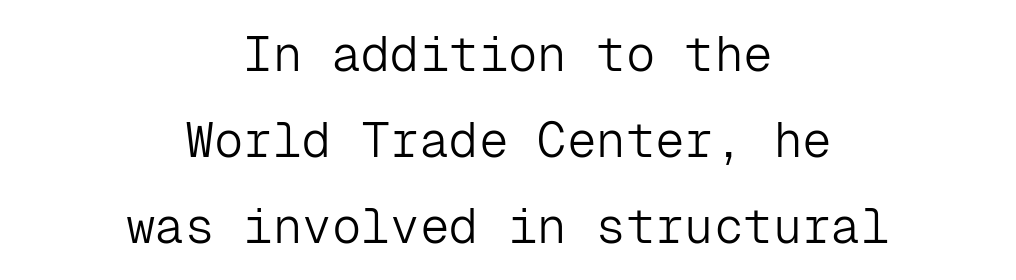
Q: Is the text bold? A: No.
Q: Is the text italic (slanted)? A: No, it is upright.
Q: Is the typeface a serif or a sans-serif typeface? A: Sans-serif.
Q: Is the text underlined? A: No.
Q: How is the paragraph aligned? A: Centered.
Q: Is the spacing between letters normal or unusually wide? A: Normal.
Q: Width (condensed, normal, or wide)? A: Normal.
Q: Stroke contrast? A: Low.
Q: x-height? A: Medium.
Q: Monospaced? A: Yes.
